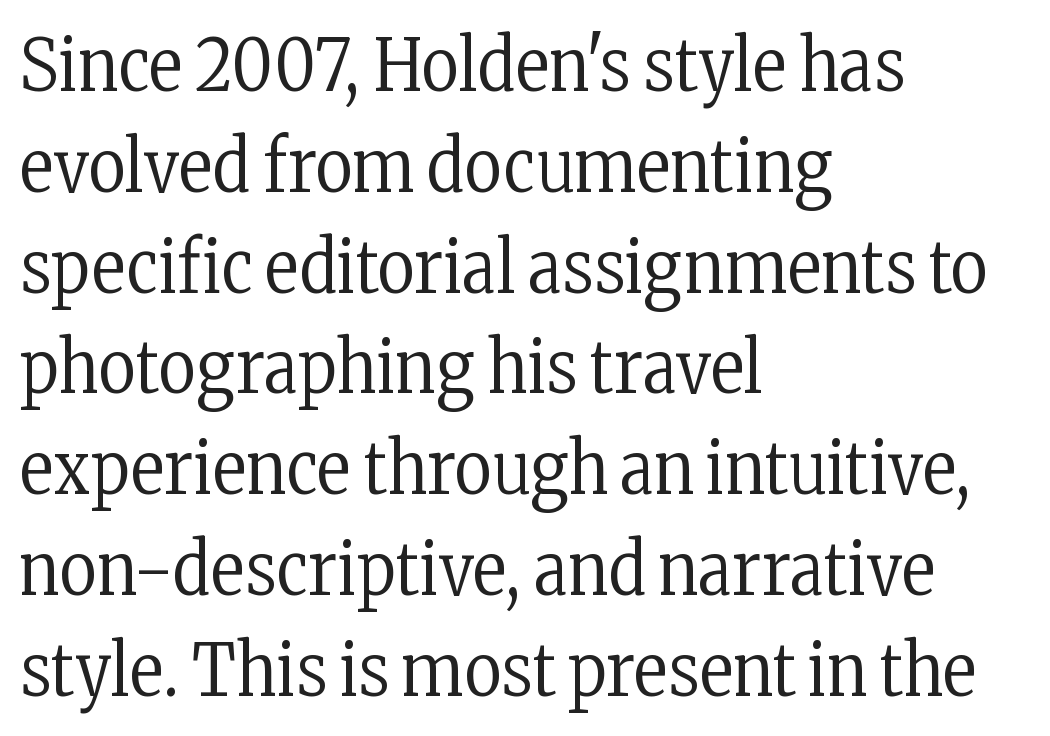
Plain, unruled lines of type. This sample has the flowing, uneven cadence of proportional lettering. In terms of leading, this rendering sits right in the middle. No extra tracking has been applied to these lines.
